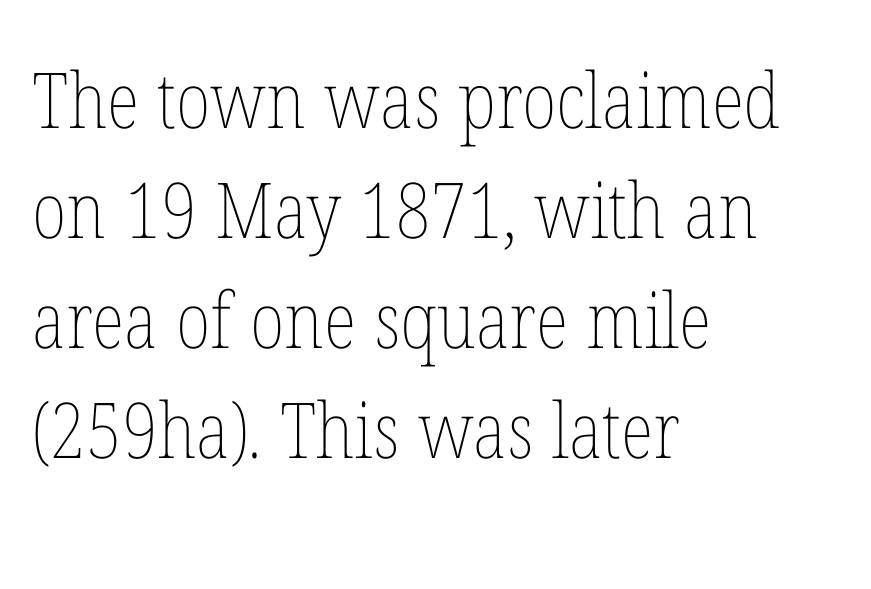
Q: Is the text bold? A: No.
Q: Is the text italic (slanted)? A: No, it is upright.
Q: Is the text underlined? A: No.
Q: How is the paragraph aligned? A: Left-aligned.
Q: Is the spacing between letters normal or unusually wide? A: Normal.
Q: Is the spacing between lines tight, normal or loose? A: Normal.
Q: Width (condensed, normal, or wide)? A: Condensed.
Q: Stroke contrast? A: Low.
Q: x-height? A: Medium.
Q: Monospaced? A: No.
